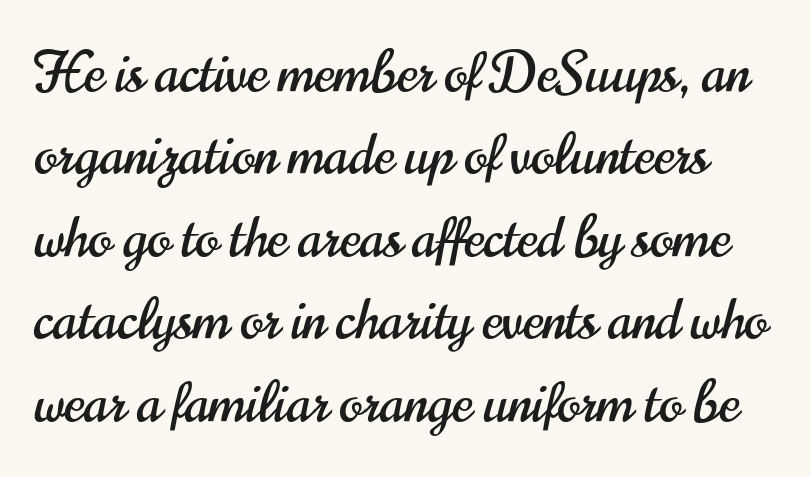
Q: Is the text italic (slanted)? A: Yes.
Q: Is the typeface a serif or a sans-serif typeface? A: Sans-serif.
Q: Is the text underlined? A: No.
Q: Is the spacing between letters normal or unusually wide? A: Normal.
Q: Is the spacing between lines tight, normal or loose? A: Normal.
Q: Width (condensed, normal, or wide)? A: Condensed.
Q: Stroke contrast? A: High.
Q: x-height? A: Small.
Q: Monospaced? A: No.
